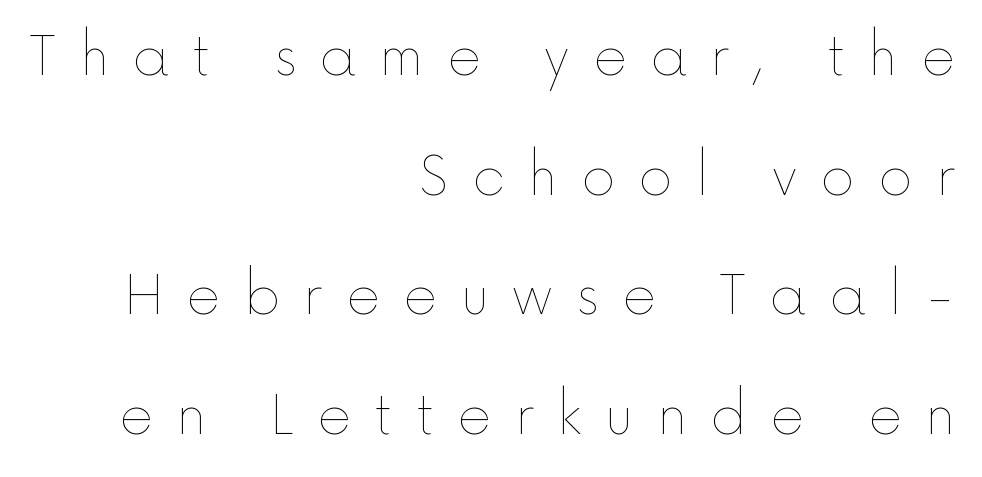
The image shows 52 px thin type, upright; set right-aligned, loose line spacing (2.3x), unusually wide letter spacing (+0.45 em), not underlined; a medium x-height.
